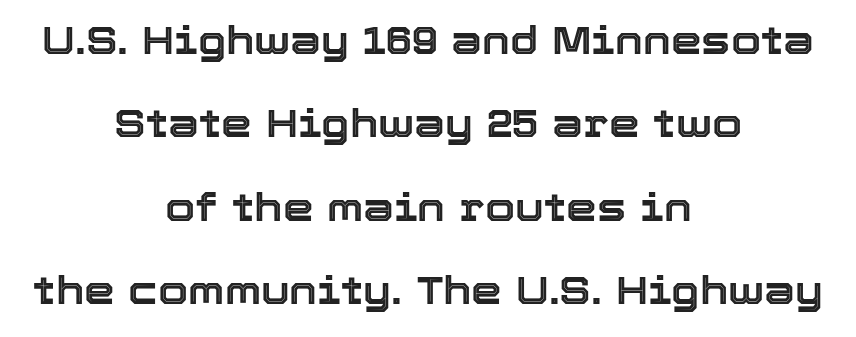
{"italic": "no", "width": "normal", "x_height": "medium", "monospaced": "no", "underline": "no", "align": "center", "line_spacing": "loose", "line_spacing_ratio": 2.14, "letter_spacing": "normal", "letter_spacing_em": 0.0, "glyph_px": 39}
